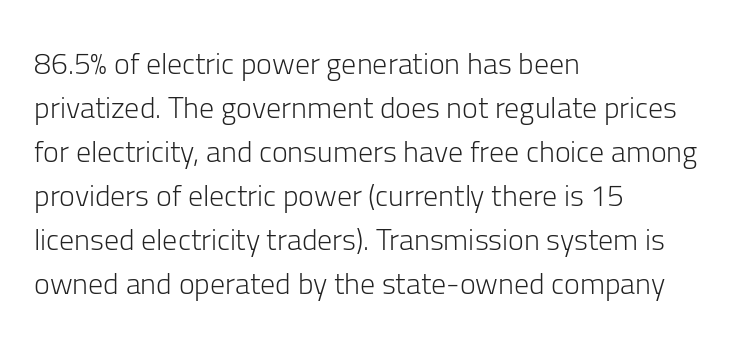
{"serif": "no", "italic": "no", "bold": "no", "weight": "light", "width": "normal", "stroke_contrast": "low", "x_height": "medium", "monospaced": "no", "underline": "no", "align": "left", "line_spacing": "normal", "line_spacing_ratio": 1.47, "letter_spacing": "normal", "letter_spacing_em": 0.0, "glyph_px": 30}
